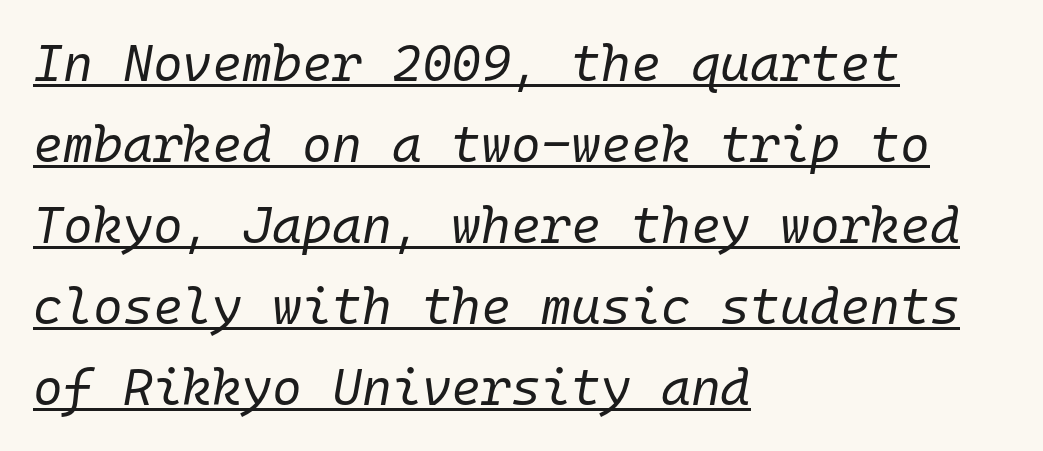
{"italic": "yes", "lean": "right", "slant_degrees": 10, "bold": "no", "weight": "regular", "width": "normal", "stroke_contrast": "low", "x_height": "medium", "monospaced": "yes", "underline": "yes", "align": "left", "line_spacing": "normal", "line_spacing_ratio": 1.59, "letter_spacing": "normal", "letter_spacing_em": 0.0, "glyph_px": 51}
